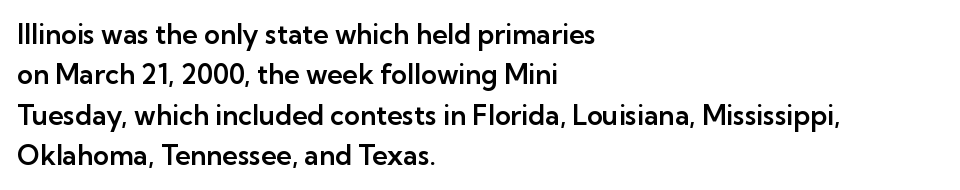
The image shows 27 px text type, upright; set left-aligned, normal line spacing (1.5x), normal letter spacing, not underlined.
